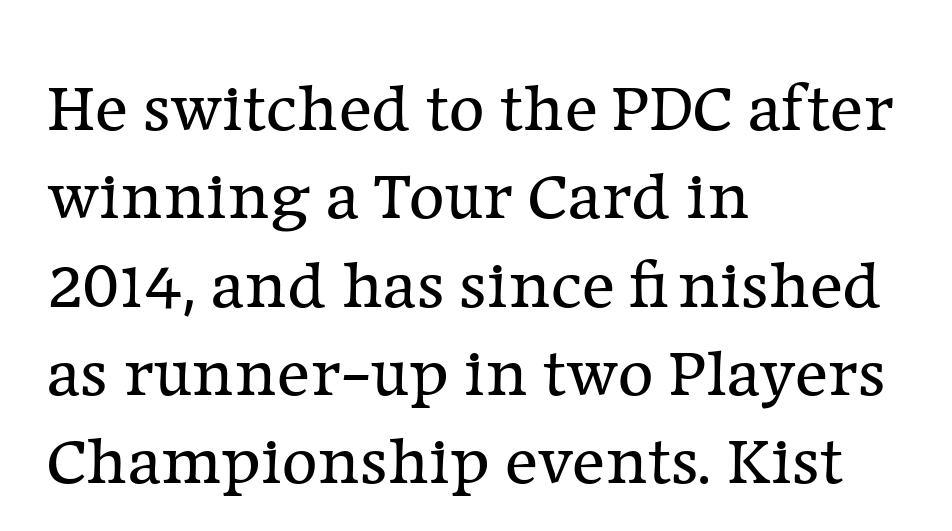
These lines stack with their left ends in a neat column. Character widths vary here, with narrow letters taking less room than wide ones. Plain, unruled lines of type. Is the type heavy? It reads as light-to-regular instead. This rendering leaves character spacing at its baseline value.
